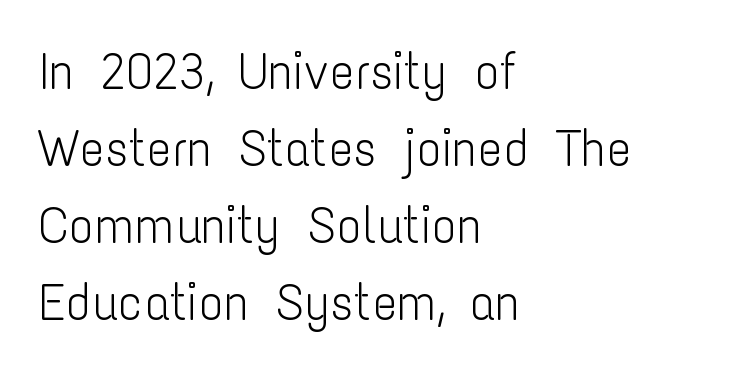
The image shows 52 px light, condensed sans-serif type, upright; set left-aligned, normal line spacing (1.48x), normal letter spacing, not underlined; low stroke contrast and a medium x-height.
